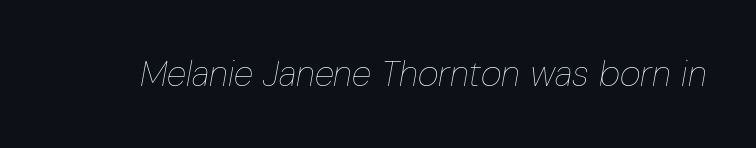
{"italic": "yes", "lean": "right", "slant_degrees": 10, "bold": "no", "weight": "thin", "width": "condensed", "stroke_contrast": "low", "x_height": "medium", "monospaced": "no", "underline": "no", "letter_spacing": "normal", "letter_spacing_em": 0.0, "glyph_px": 36}
